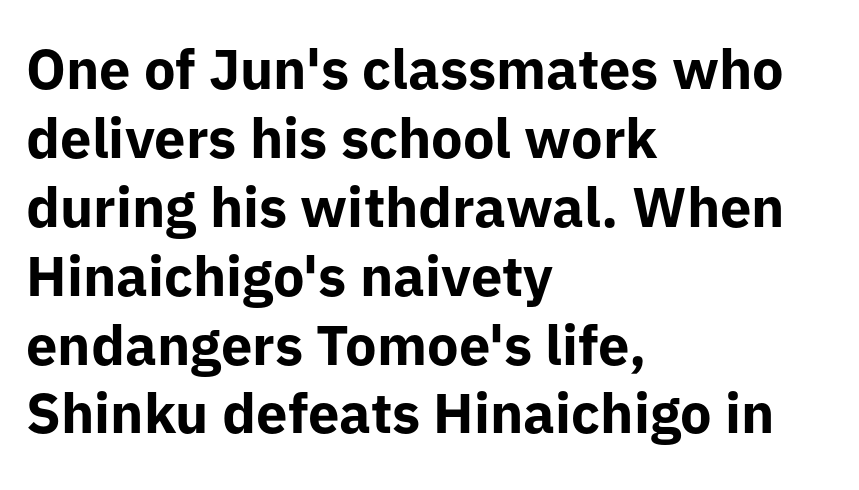
Q: Is the text bold? A: Yes.
Q: Is the text italic (slanted)? A: No, it is upright.
Q: Is the typeface a serif or a sans-serif typeface? A: Sans-serif.
Q: Is the text underlined? A: No.
Q: How is the paragraph aligned? A: Left-aligned.
Q: Is the spacing between letters normal or unusually wide? A: Normal.
Q: Width (condensed, normal, or wide)? A: Normal.
Q: Stroke contrast? A: Low.
Q: x-height? A: Medium.
Q: Monospaced? A: No.
